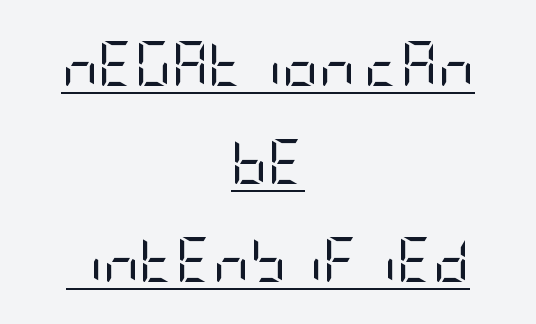
This rendering employs a face without finishing strokes, i.e., a sans-serif. What decoration does the sample have? An underline. You could call the tracking neutral — neither tight nor loose. The font's upright variant was chosen for this text. The passage shown stacks its lines with a broad gap. The characters are drawn with everyday or finer stroke widths.
